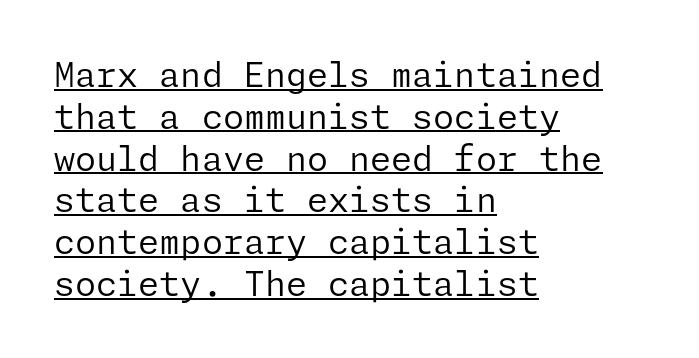
Q: Is the text bold? A: No.
Q: Is the text italic (slanted)? A: No, it is upright.
Q: Is the typeface a serif or a sans-serif typeface? A: Sans-serif.
Q: Is the text underlined? A: Yes.
Q: How is the paragraph aligned? A: Left-aligned.
Q: Is the spacing between letters normal or unusually wide? A: Normal.
Q: Width (condensed, normal, or wide)? A: Normal.
Q: Stroke contrast? A: Low.
Q: x-height? A: Medium.
